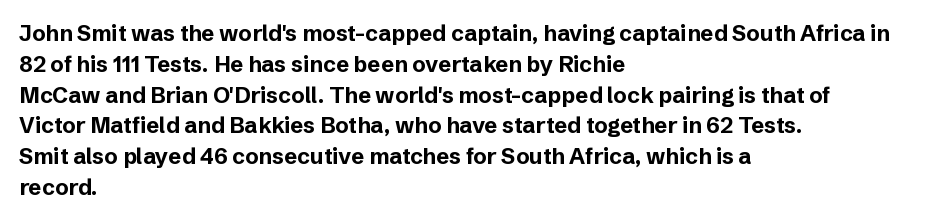
Q: Is the text bold? A: Yes.
Q: Is the text italic (slanted)? A: No, it is upright.
Q: Is the text underlined? A: No.
Q: How is the paragraph aligned? A: Left-aligned.
Q: Is the spacing between letters normal or unusually wide? A: Normal.
Q: Is the spacing between lines tight, normal or loose? A: Normal.
